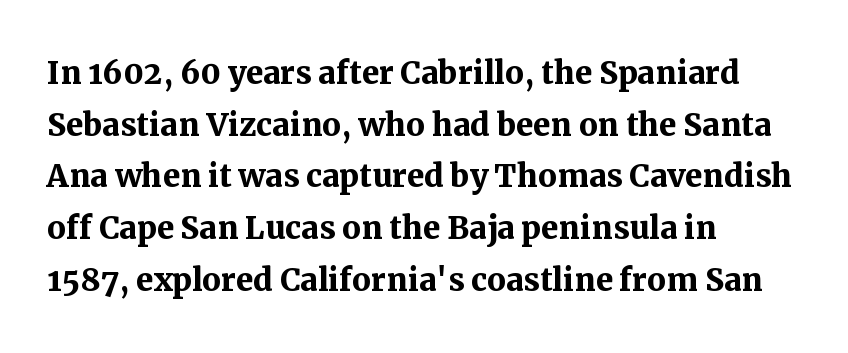
{"serif": "yes", "italic": "no", "bold": "yes", "weight": "semibold", "width": "normal", "stroke_contrast": "medium", "x_height": "medium", "monospaced": "no", "underline": "no", "align": "left", "line_spacing_ratio": 1.23, "letter_spacing": "normal", "letter_spacing_em": 0.0, "glyph_px": 42}
